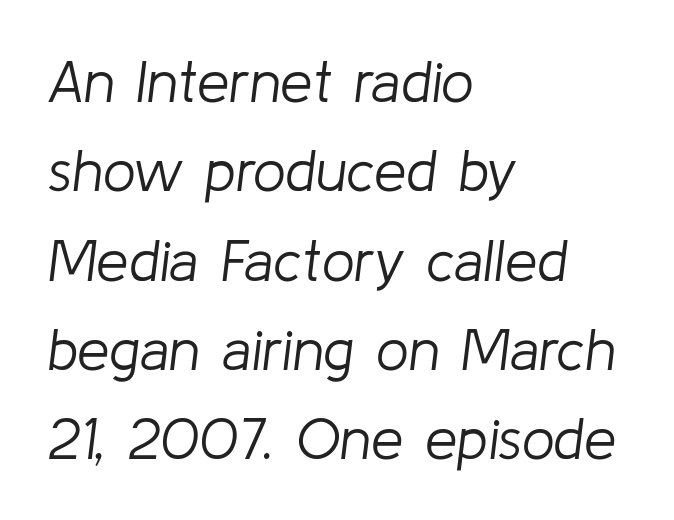
{"italic": "yes", "lean": "right", "slant_degrees": 8, "bold": "no", "weight": "light", "width": "normal", "stroke_contrast": "low", "x_height": "medium", "monospaced": "no", "underline": "no", "align": "left", "line_spacing": "normal", "line_spacing_ratio": 1.54, "letter_spacing": "normal", "letter_spacing_em": 0.0, "glyph_px": 58}
